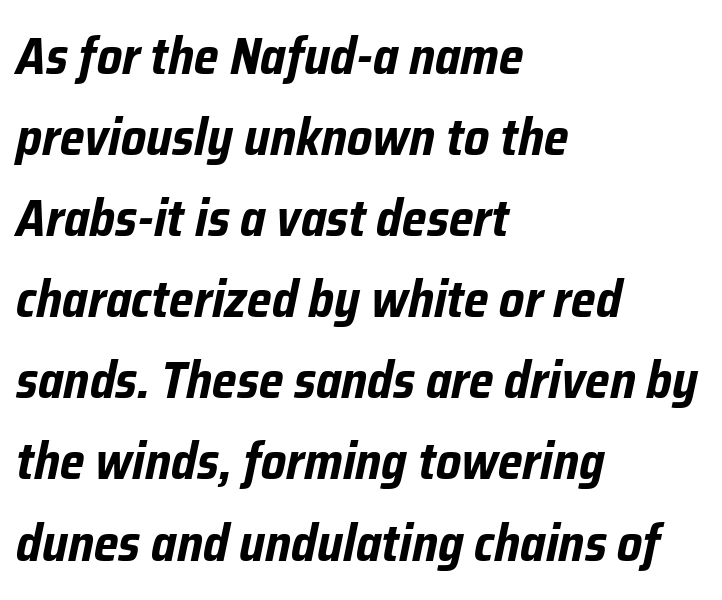
The image shows 51 px bold, condensed type, italic (leaning right); set left-aligned, normal line spacing (1.59x), normal letter spacing, not underlined; low stroke contrast and a medium x-height.
